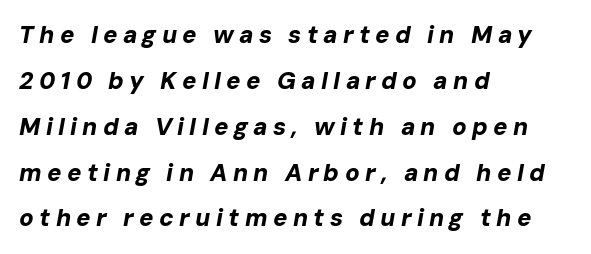
The image shows 24 px bold type, italic (leaning right); set left-aligned, loose line spacing (1.91x), unusually wide letter spacing (+0.22 em), not underlined.
